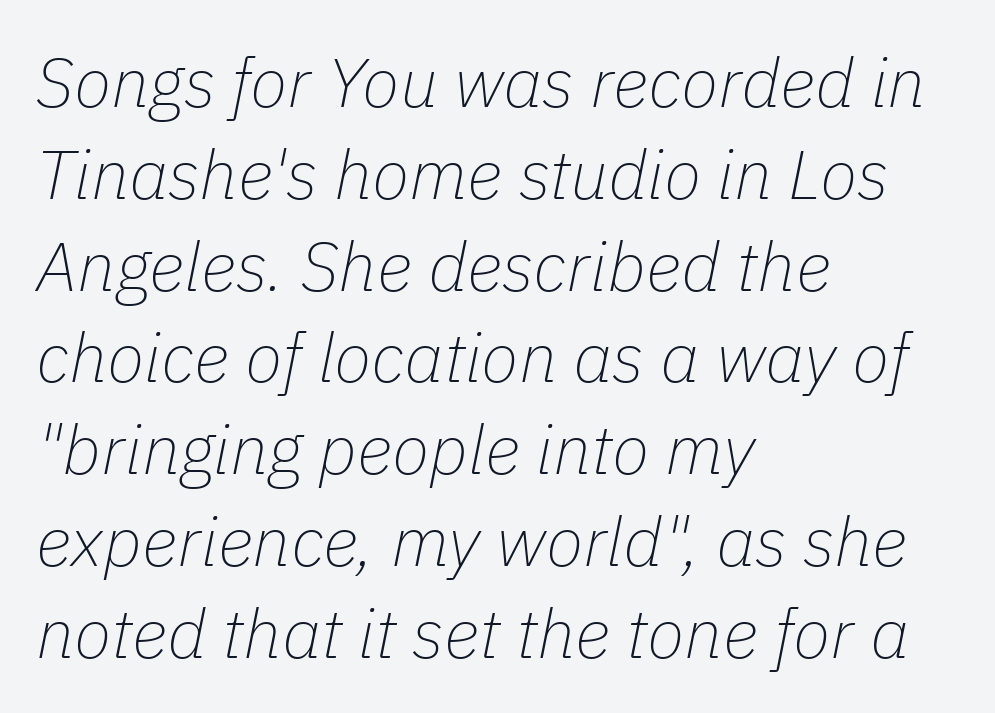
Q: Is the text bold? A: No.
Q: Is the text italic (slanted)? A: Yes, it leans right by about 11 degrees.
Q: Is the text underlined? A: No.
Q: How is the paragraph aligned? A: Left-aligned.
Q: Is the spacing between letters normal or unusually wide? A: Normal.
Q: Is the spacing between lines tight, normal or loose? A: Normal.
Q: Width (condensed, normal, or wide)? A: Normal.
Q: Stroke contrast? A: Low.
Q: x-height? A: Medium.
Q: Monospaced? A: No.
